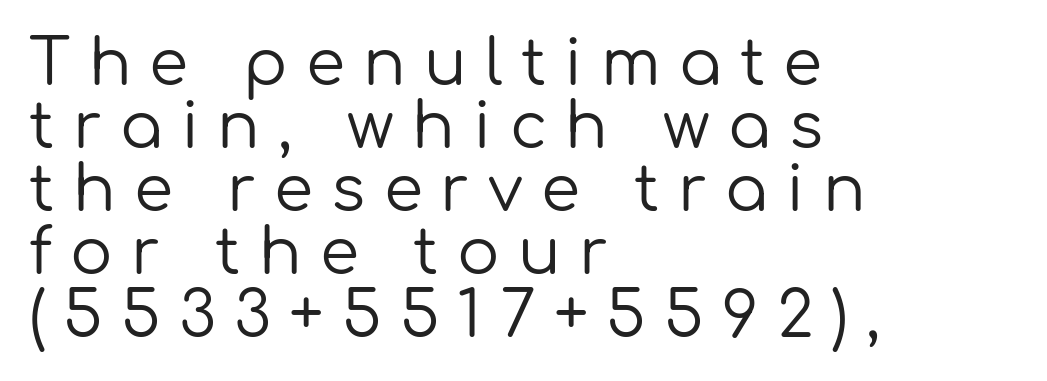
{"serif": "no", "italic": "no", "bold": "no", "weight": "regular", "width": "normal", "stroke_contrast": "low", "x_height": "medium", "monospaced": "no", "underline": "no", "align": "left", "line_spacing": "tight", "line_spacing_ratio": 1.0, "letter_spacing": "wide", "letter_spacing_em": 0.29, "glyph_px": 63}
